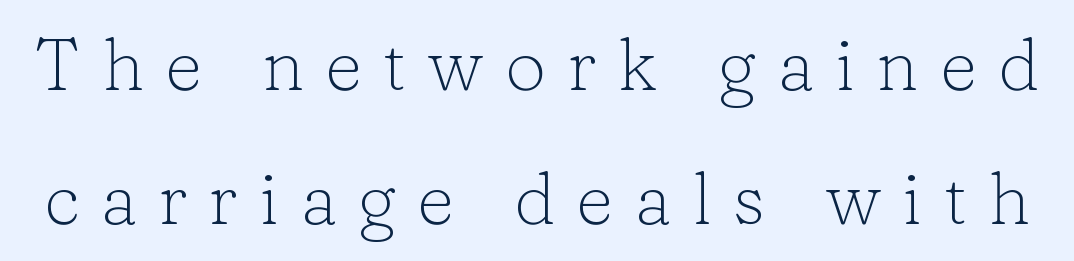
The image shows 73 px light serif type, upright; set line spacing 1.83x, unusually wide letter spacing (+0.29 em), not underlined; low stroke contrast and a medium x-height.
